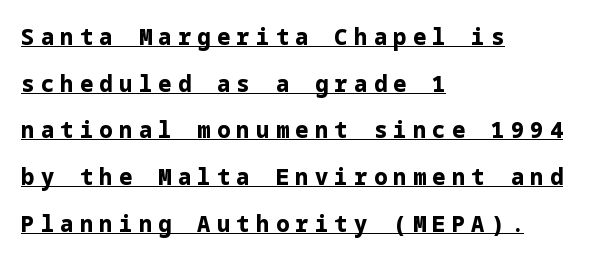
Q: Is the text bold? A: Yes.
Q: Is the text italic (slanted)? A: No, it is upright.
Q: Is the text underlined? A: Yes.
Q: How is the paragraph aligned? A: Left-aligned.
Q: Is the spacing between letters normal or unusually wide? A: Unusually wide.
Q: Is the spacing between lines tight, normal or loose? A: Loose.
